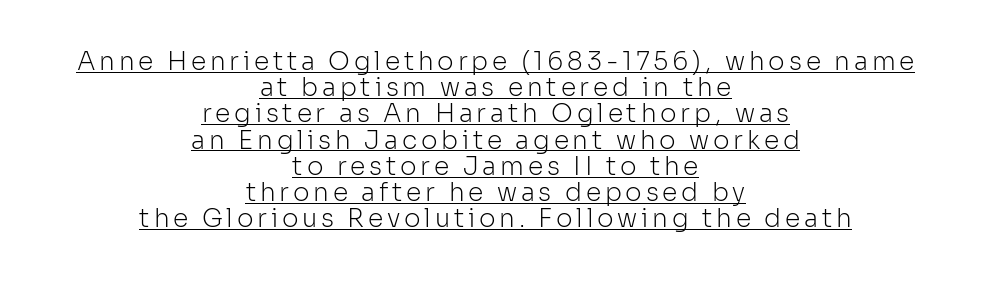
{"italic": "no", "bold": "no", "underline": "yes", "align": "center", "line_spacing": "tight", "line_spacing_ratio": 1.05, "glyph_px": 25}
